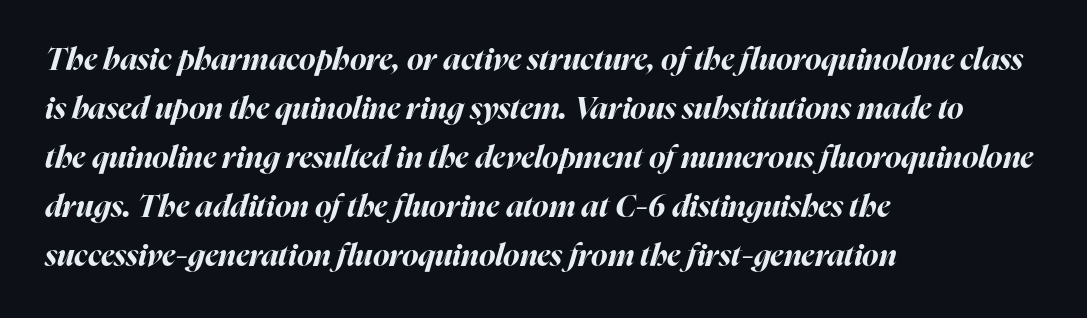
{"italic": "yes", "lean": "right", "slant_degrees": 16, "bold": "yes", "weight": "bold", "width": "normal", "stroke_contrast": "high", "x_height": "medium", "monospaced": "no", "underline": "no", "align": "left", "line_spacing": "normal", "line_spacing_ratio": 1.58, "letter_spacing": "normal", "letter_spacing_em": 0.0, "glyph_px": 31}
